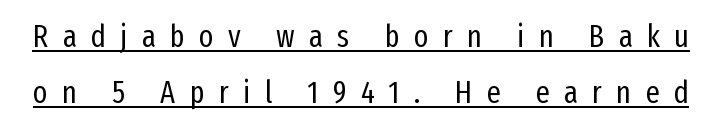
Is the stroke heavy? The answer is a plain regular-or-lighter. Decoration check: the copy is underlined. Note: no serifs on the glyphs. This sample uses an upright cut, with every glyph sitting square on the baseline.
